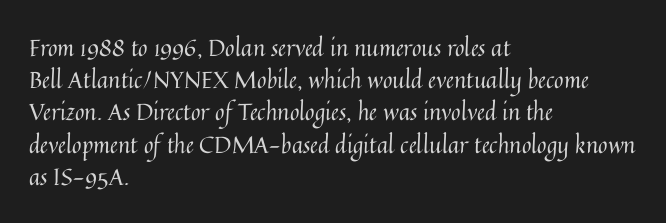
{"bold": "no", "underline": "no", "align": "left", "line_spacing": "normal", "line_spacing_ratio": 1.4, "letter_spacing": "normal", "letter_spacing_em": 0.0, "glyph_px": 23}
